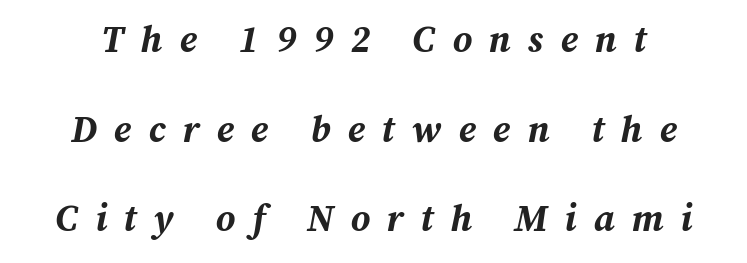
The image shows 37 px bold type, italic (leaning right); set loose line spacing (2.42x), unusually wide letter spacing (+0.46 em), not underlined; medium stroke contrast and a medium x-height.
